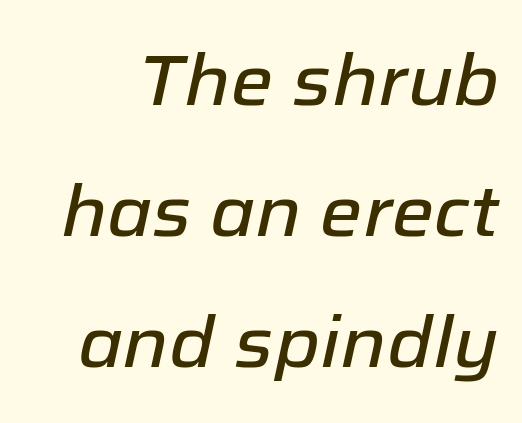
Q: Is the text italic (slanted)? A: Yes, it leans right by about 12 degrees.
Q: Is the text underlined? A: No.
Q: Is the spacing between letters normal or unusually wide? A: Normal.
Q: Width (condensed, normal, or wide)? A: Normal.
Q: Stroke contrast? A: Low.
Q: x-height? A: Medium.
Q: Monospaced? A: No.
